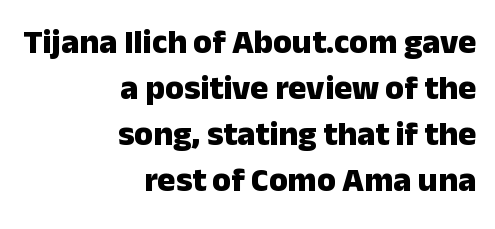
These lines are composed in type without serifs. Typeset ragged left — the right edge is the straight one. Inter-character spacing is left at the font's built-in metrics. Is this a fixed-width face? No — the glyphs have proportional, varying widths. In terms of weight, the rendering is a true, heavy bold.
